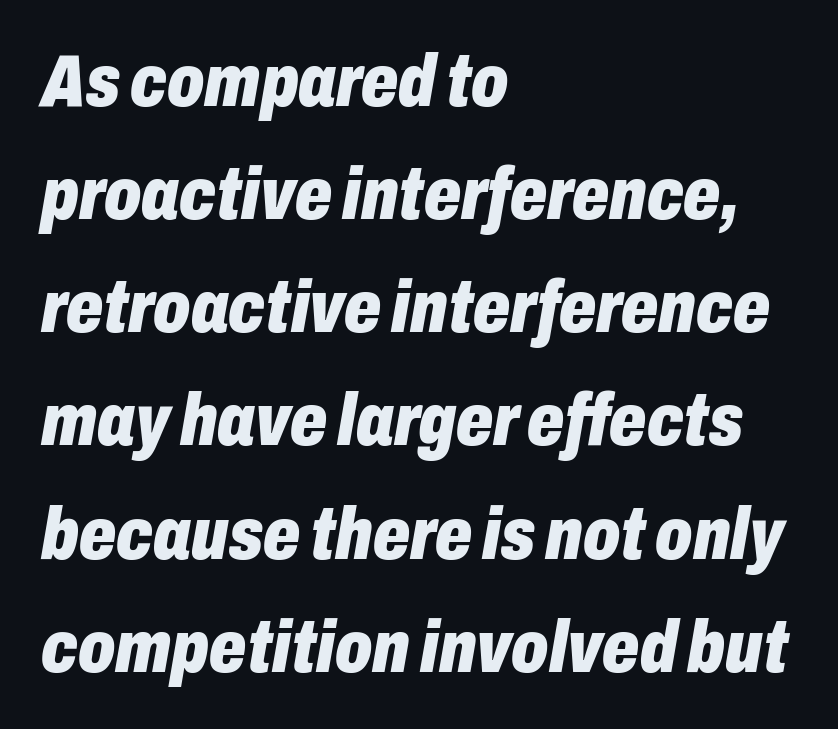
This rendering features lettering with no underline. The block of text has a typical density, with ordinary space between rows. Heft: maximum for text — a bold. Would a proofreader flag this as italicized? Yes.
